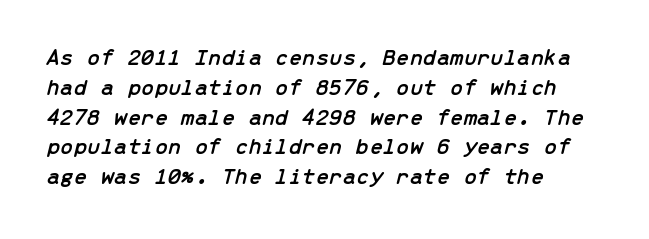
The image shows 24 px text type, italic (leaning right); set left-aligned, line spacing 1.24x, normal letter spacing, not underlined.
